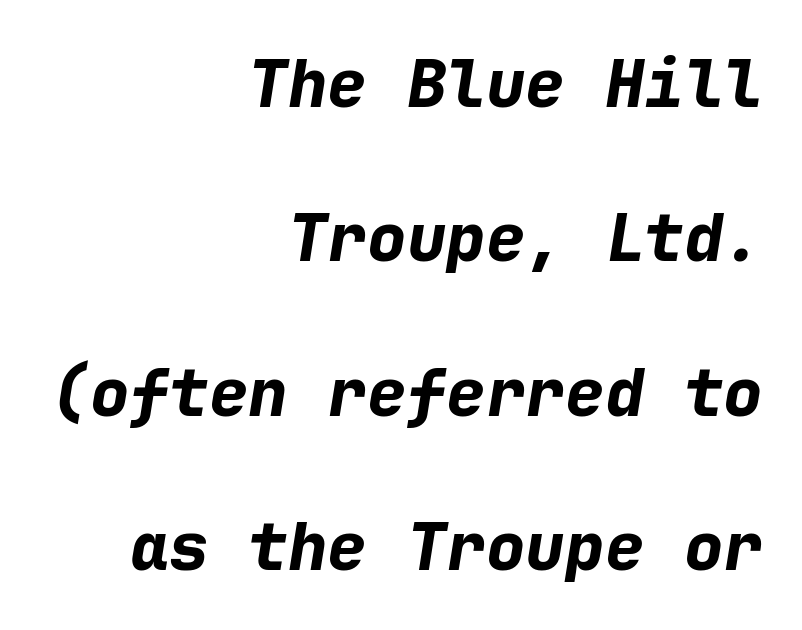
Q: Is the text bold? A: Yes.
Q: Is the text italic (slanted)? A: Yes, it leans right by about 9 degrees.
Q: Is the text underlined? A: No.
Q: How is the paragraph aligned? A: Right-aligned.
Q: Is the spacing between letters normal or unusually wide? A: Normal.
Q: Is the spacing between lines tight, normal or loose? A: Loose.
Q: Width (condensed, normal, or wide)? A: Normal.
Q: Stroke contrast? A: Low.
Q: x-height? A: Medium.
Q: Monospaced? A: Yes.
